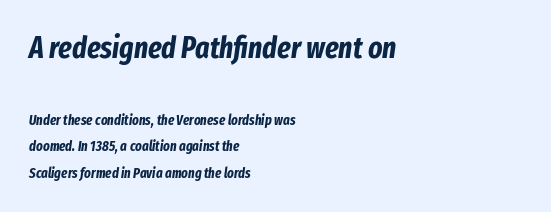
{"italic": "yes", "lean": "right", "slant_degrees": 8, "bold": "yes", "weight": "bold", "width": "condensed", "stroke_contrast": "low", "x_height": "medium", "monospaced": "no", "underline": "no", "align": "left", "line_spacing": "loose", "line_spacing_ratio": 1.92, "letter_spacing": "normal", "letter_spacing_em": 0.0, "larger_block": "first", "size_ratio": 2.14, "glyph_px": 30}
